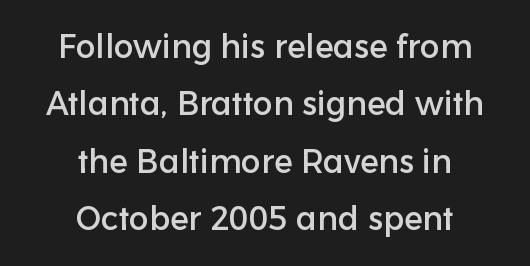
The image shows 33 px sans-serif type, upright; set centered, line spacing 1.74x, normal letter spacing, not underlined; low stroke contrast and a medium x-height.
